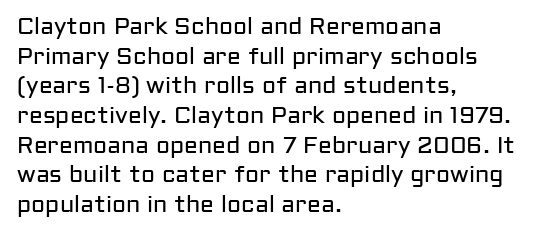
The image shows 23 px text type, upright; set left-aligned, normal line spacing (1.29x), normal letter spacing, not underlined.
